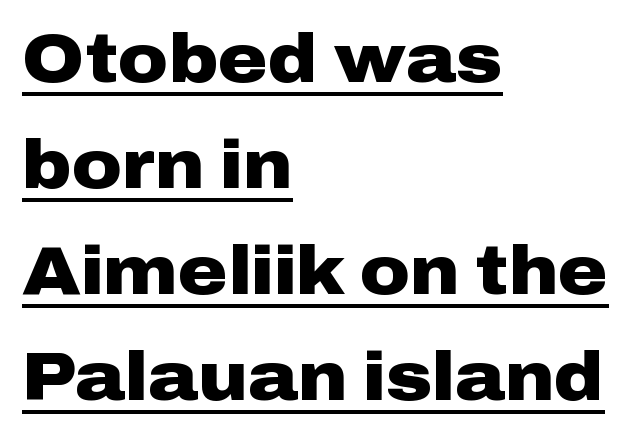
{"serif": "no", "italic": "no", "bold": "yes", "weight": "heavy", "width": "wide", "stroke_contrast": "low", "x_height": "medium", "monospaced": "no", "underline": "yes", "align": "left", "line_spacing": "normal", "line_spacing_ratio": 1.56, "letter_spacing": "normal", "letter_spacing_em": 0.0, "glyph_px": 68}
